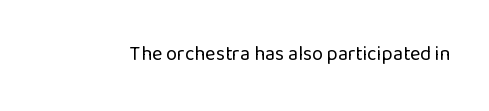
Posture: upright roman. Short note: letters normally spaced. The weight would be labelled regular, book, light, or lighter still. Lines of text with bare space underneath.
